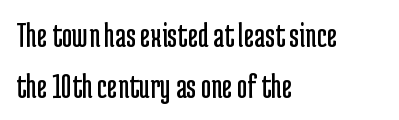
Vertically, the passage feels balanced, rows spaced as you'd expect. The letterforms sit shoulder to shoulder at normal distance. The weight would be labelled regular, book, light, or lighter still. Italic: no, the glyphs are upright roman.
